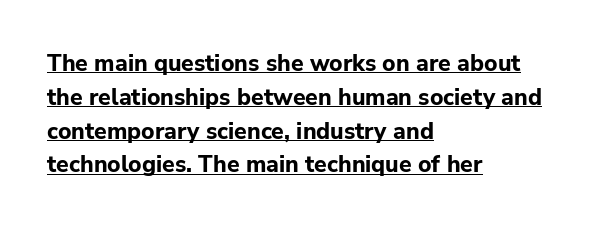
Compared with undecorated copy, this sample adds a rule below the words. Default kerning and tracking; the words read as compact shapes. Notice how the stems are strictly vertical — no italics here. Summary of vertical rhythm: regular, with standard interline spacing. Look at the stroke-to-counter ratio: heavy, a bold.
